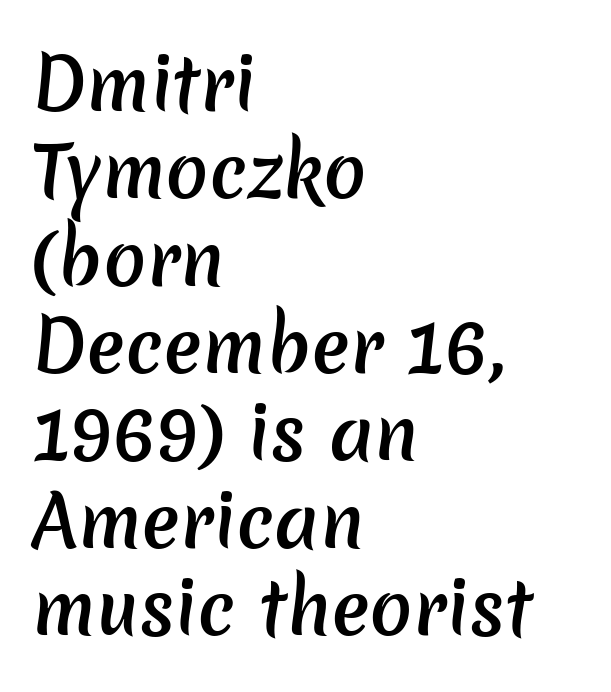
The image shows 71 px semibold sans-serif type; set left-aligned, line spacing 1.23x, normal letter spacing, not underlined; low stroke contrast and a medium x-height.
